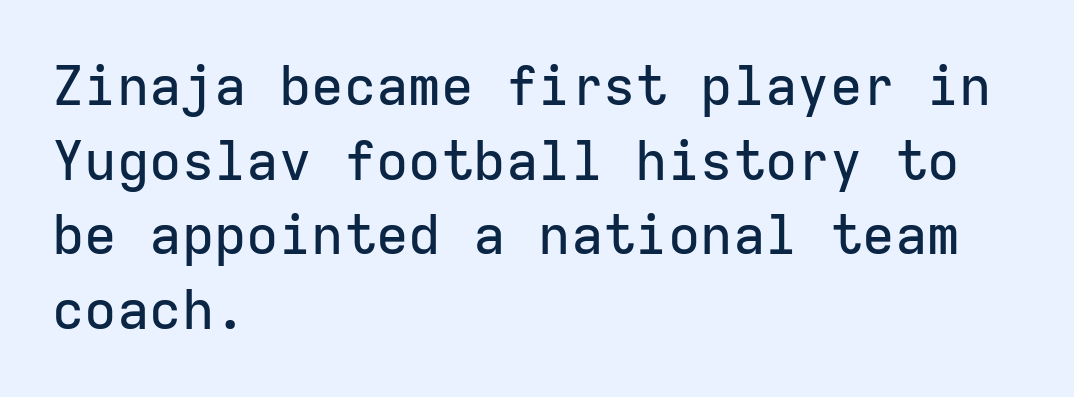
Q: Is the text italic (slanted)? A: No, it is upright.
Q: Is the typeface a serif or a sans-serif typeface? A: Sans-serif.
Q: Is the text underlined? A: No.
Q: How is the paragraph aligned? A: Left-aligned.
Q: Is the spacing between letters normal or unusually wide? A: Normal.
Q: Is the spacing between lines tight, normal or loose? A: Normal.
Q: Width (condensed, normal, or wide)? A: Normal.
Q: Stroke contrast? A: Low.
Q: x-height? A: Medium.
Q: Monospaced? A: Yes.
